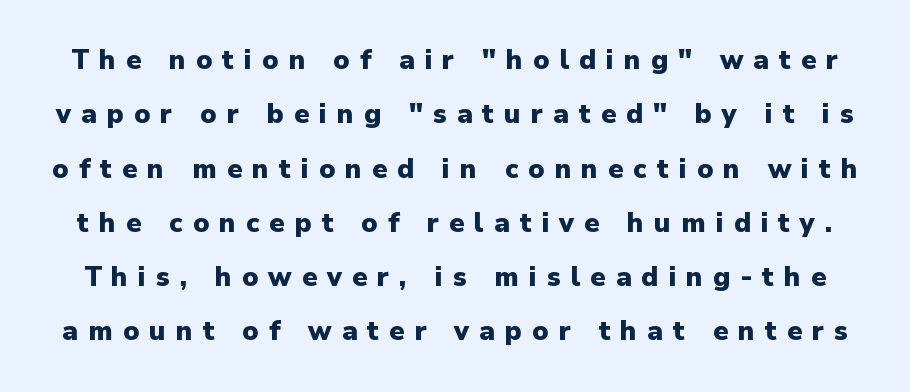
The image shows 27 px bold type, upright; set loose line spacing (2.01x), unusually wide letter spacing (+0.37 em), not underlined.
